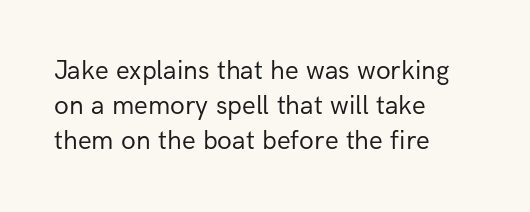
The image shows 27 px text type, upright; set left-aligned, normal line spacing (1.29x), normal letter spacing, not underlined.
